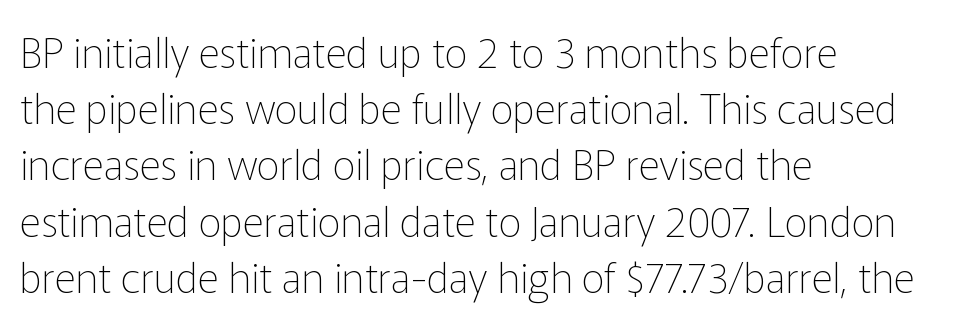
Nothing unusual about the tracking: characters are spaced as the font intends. Notice how descenders clear the ascenders below comfortably — that's standard leading. Glance below the letters and you will spot only blank space. Every row of glyphs begins at an identical x-position on the left. Quick note: not italic, upright.
